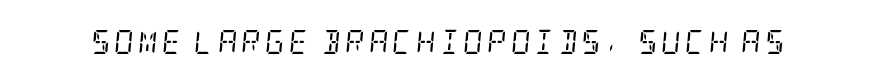
{"italic": "yes", "lean": "right", "slant_degrees": 5, "bold": "no", "underline": "no", "glyph_px": 24}
